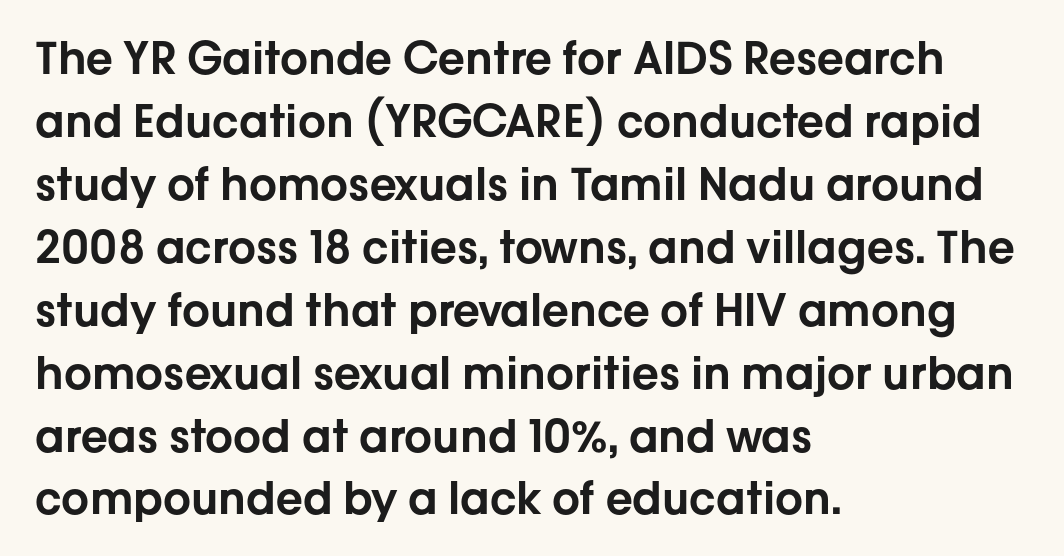
{"serif": "no", "italic": "no", "width": "normal", "stroke_contrast": "low", "x_height": "medium", "monospaced": "no", "underline": "no", "align": "left", "line_spacing": "normal", "line_spacing_ratio": 1.43, "letter_spacing": "normal", "letter_spacing_em": 0.0, "glyph_px": 44}
